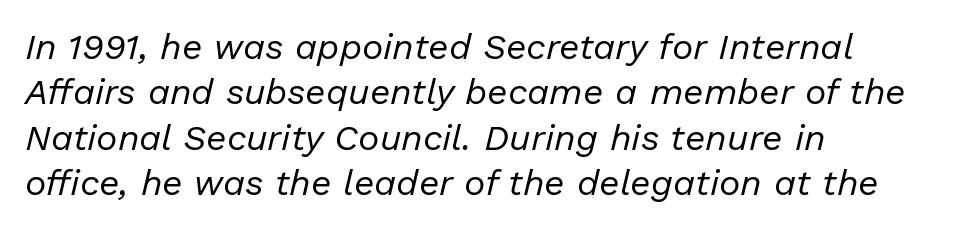
The image shows 36 px regular-weight type, italic (leaning right); set left-aligned, normal line spacing (1.26x), normal letter spacing, not underlined; low stroke contrast and a medium x-height.
